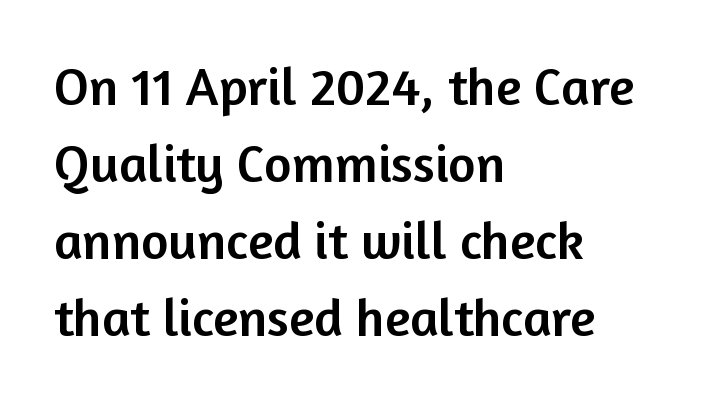
The glyphs in this specimen are sans serif. The letterforms sit shoulder to shoulder at normal distance. The space beneath each line is pristine and unruled. You could not count columns in this text — the font is proportionally spaced. A typesetter would mark this as roman, not italic.
